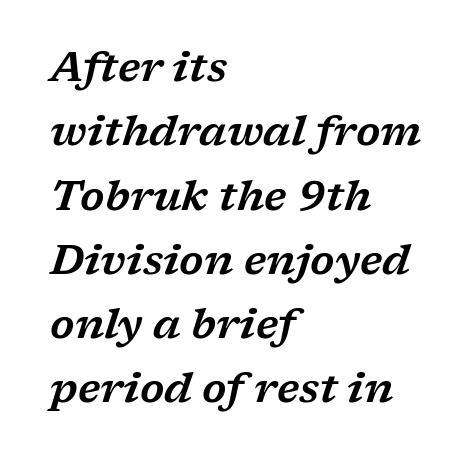
Q: Is the text italic (slanted)? A: Yes, it leans right by about 17 degrees.
Q: Is the typeface a serif or a sans-serif typeface? A: Serif.
Q: Is the text underlined? A: No.
Q: How is the paragraph aligned? A: Left-aligned.
Q: Is the spacing between letters normal or unusually wide? A: Normal.
Q: Is the spacing between lines tight, normal or loose? A: Normal.
Q: Width (condensed, normal, or wide)? A: Wide.
Q: Stroke contrast? A: Low.
Q: x-height? A: Medium.
Q: Monospaced? A: No.
